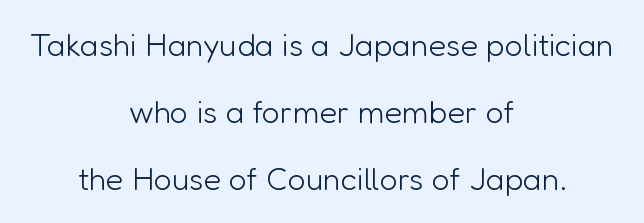
Characters remain perfectly vertical along every line. Notice the wide empty band between every row — that's loose leading. The type is set solid horizontally, with unmodified tracking. Letters have the restrained weight of plain body copy at most.
